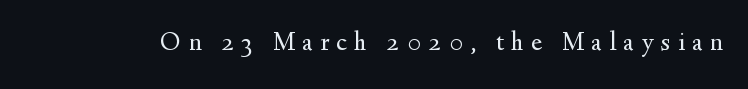
The image shows 27 px text type, upright; set unusually wide letter spacing (+0.27 em), not underlined.
